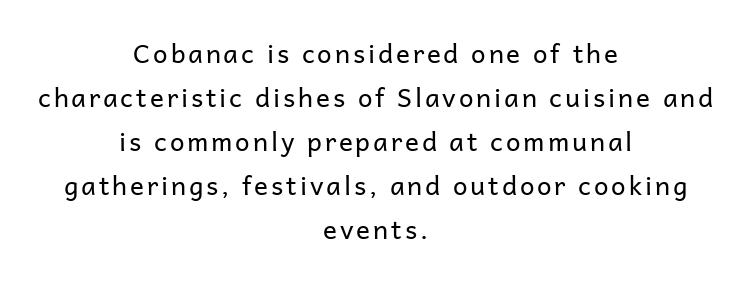
{"italic": "no", "bold": "no", "underline": "no", "align": "center", "line_spacing": "normal", "line_spacing_ratio": 1.69, "glyph_px": 26}
